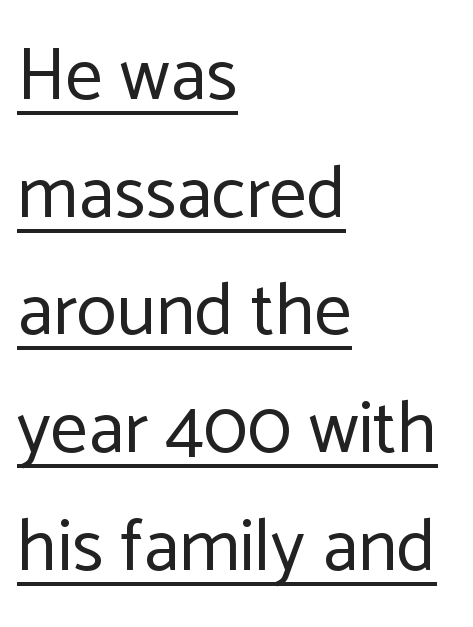
{"serif": "no", "italic": "no", "bold": "no", "weight": "regular", "width": "normal", "stroke_contrast": "low", "x_height": "medium", "monospaced": "no", "underline": "yes", "align": "left", "line_spacing": "normal", "line_spacing_ratio": 1.59, "letter_spacing": "normal", "letter_spacing_em": 0.0, "glyph_px": 74}
